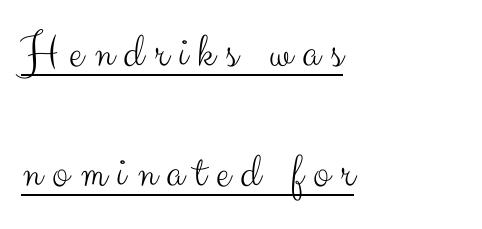
Q: Is the text bold? A: No.
Q: Is the text italic (slanted)? A: Yes.
Q: Is the typeface a serif or a sans-serif typeface? A: Sans-serif.
Q: Is the text underlined? A: Yes.
Q: How is the paragraph aligned? A: Left-aligned.
Q: Is the spacing between letters normal or unusually wide? A: Unusually wide.
Q: Is the spacing between lines tight, normal or loose? A: Loose.
Q: Width (condensed, normal, or wide)? A: Normal.
Q: Stroke contrast? A: Medium.
Q: x-height? A: Small.
Q: Monospaced? A: No.
